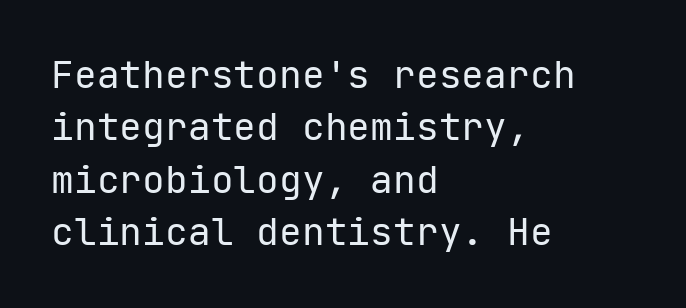
The image shows 38 px regular-weight sans-serif type, upright, monospaced; set left-aligned, normal line spacing (1.38x), normal letter spacing, not underlined; low stroke contrast and a medium x-height.
